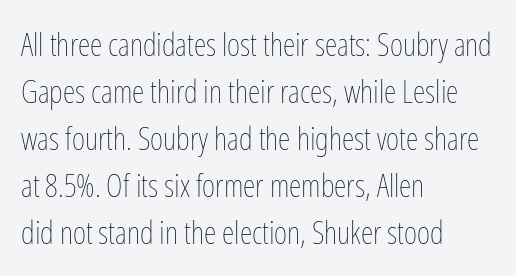
The image shows 32 px thin, condensed type, upright; set left-aligned, normal line spacing (1.47x), normal letter spacing, not underlined; low stroke contrast and a medium x-height.
